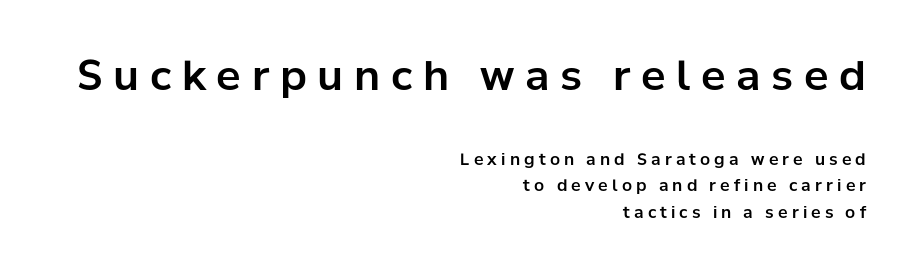
The lines sit at an ordinary, default distance from one another. Unlike a traditional serif, this face leaves its strokes unadorned. Quick note: not italic, upright. The rag falls on the left side of this text block. Bigger letters appear in the top chunk; the bottom chunk is reduced.
